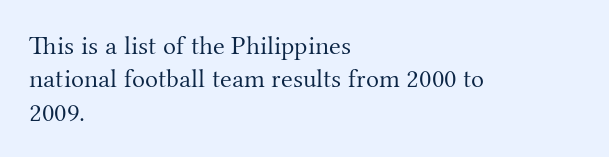
{"italic": "no", "bold": "no", "underline": "no", "align": "left", "line_spacing_ratio": 1.24, "letter_spacing": "normal", "letter_spacing_em": 0.0, "glyph_px": 27}
